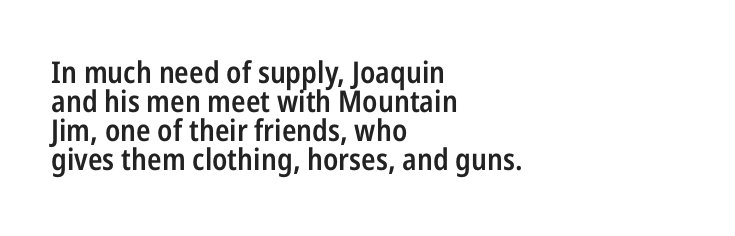
{"serif": "no", "italic": "no", "bold": "semi", "weight": "semibold", "width": "condensed", "stroke_contrast": "low", "x_height": "medium", "monospaced": "no", "underline": "no", "align": "left", "line_spacing": "tight", "line_spacing_ratio": 0.97, "letter_spacing": "normal", "letter_spacing_em": 0.0, "glyph_px": 30}
